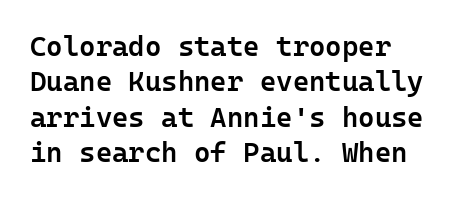
Q: Is the text bold? A: Semi-bold.
Q: Is the text italic (slanted)? A: No, it is upright.
Q: Is the typeface a serif or a sans-serif typeface? A: Sans-serif.
Q: Is the text underlined? A: No.
Q: How is the paragraph aligned? A: Left-aligned.
Q: Is the spacing between letters normal or unusually wide? A: Normal.
Q: Is the spacing between lines tight, normal or loose? A: Normal.
Q: Width (condensed, normal, or wide)? A: Normal.
Q: Stroke contrast? A: Low.
Q: x-height? A: Medium.
